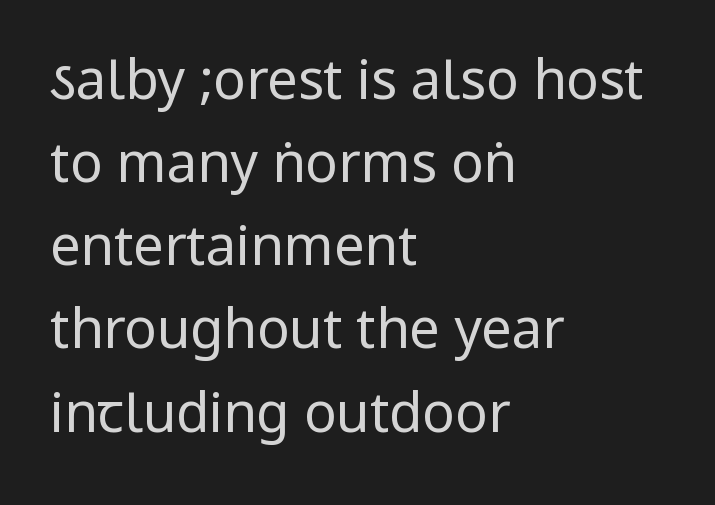
Q: Is the text bold? A: No.
Q: Is the text italic (slanted)? A: No, it is upright.
Q: Is the typeface a serif or a sans-serif typeface? A: Sans-serif.
Q: Is the text underlined? A: No.
Q: How is the paragraph aligned? A: Left-aligned.
Q: Is the spacing between letters normal or unusually wide? A: Normal.
Q: Is the spacing between lines tight, normal or loose? A: Normal.
Q: Width (condensed, normal, or wide)? A: Condensed.
Q: Stroke contrast? A: Low.
